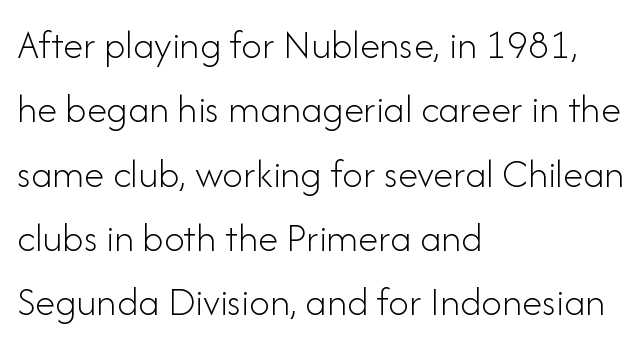
The type sits square on the baseline with zero lean. The rows are spaced the way most documents space them. Here the designer chose a conventional face with non-uniform glyph widths. Here the glyphs are tracked normally, forming tight word shapes.
